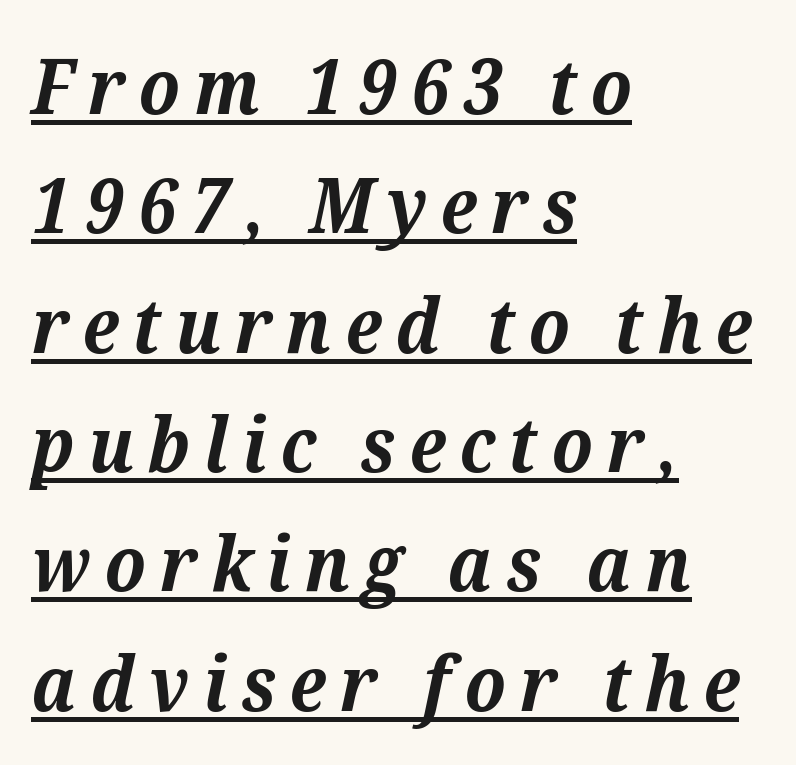
Q: Is the text bold? A: Yes.
Q: Is the text italic (slanted)? A: Yes, it leans right by about 12 degrees.
Q: Is the typeface a serif or a sans-serif typeface? A: Serif.
Q: Is the text underlined? A: Yes.
Q: How is the paragraph aligned? A: Left-aligned.
Q: Is the spacing between lines tight, normal or loose? A: Normal.
Q: Width (condensed, normal, or wide)? A: Normal.
Q: Stroke contrast? A: Medium.
Q: x-height? A: Medium.
Q: Monospaced? A: No.
